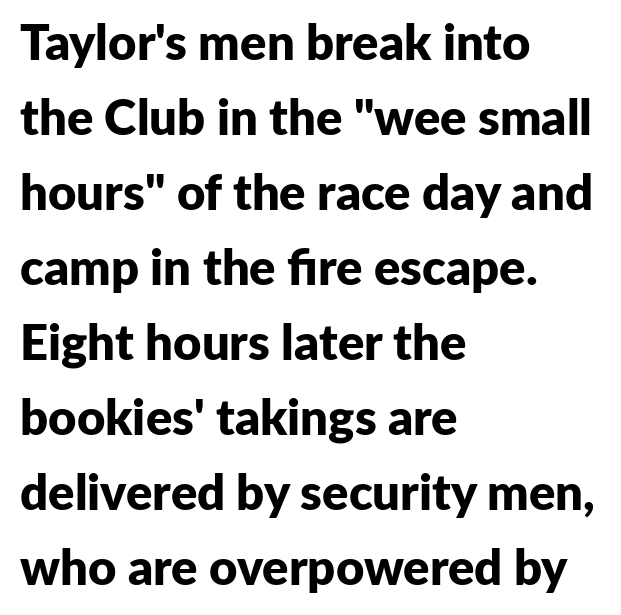
Typeset ragged right — the left edge is the straight one. The rows are spaced the way most documents space them. Only glyphs here, with clear space below each row. The passage shown is typeset with a sans-serif family. This sample uses an upright cut, with every glyph sitting square on the baseline. Think of a printed novel: that variable character pitch is what you see here.
